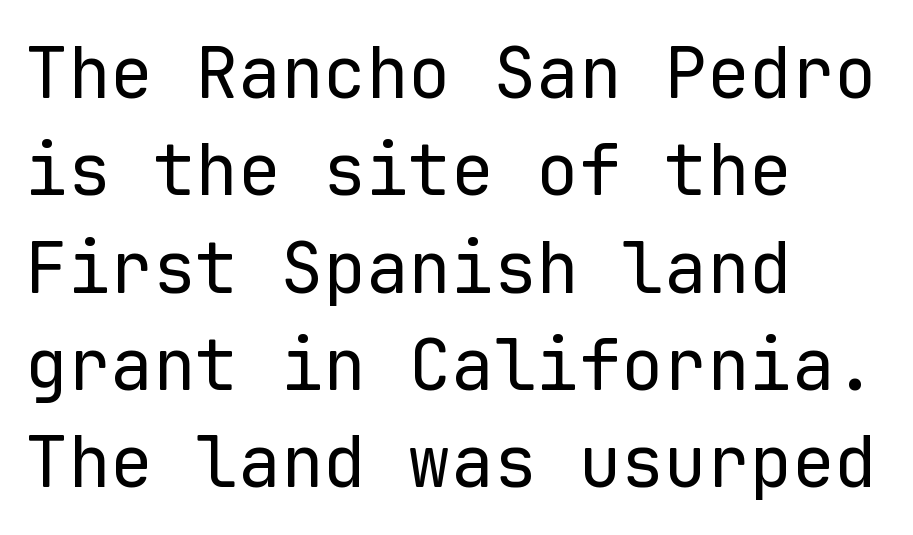
{"serif": "no", "italic": "no", "bold": "no", "weight": "regular", "width": "normal", "stroke_contrast": "low", "x_height": "medium", "monospaced": "yes", "underline": "no", "align": "left", "line_spacing": "normal", "line_spacing_ratio": 1.37, "letter_spacing": "normal", "letter_spacing_em": 0.0, "glyph_px": 71}
